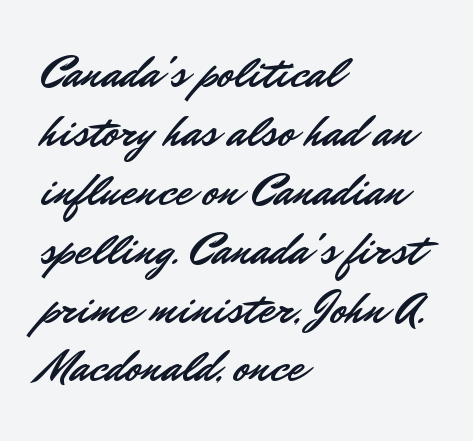
Q: Is the text italic (slanted)? A: Yes.
Q: Is the typeface a serif or a sans-serif typeface? A: Sans-serif.
Q: Is the text underlined? A: No.
Q: How is the paragraph aligned? A: Left-aligned.
Q: Is the spacing between letters normal or unusually wide? A: Normal.
Q: Is the spacing between lines tight, normal or loose? A: Normal.
Q: Width (condensed, normal, or wide)? A: Normal.
Q: Stroke contrast? A: Low.
Q: x-height? A: Small.
Q: Monospaced? A: No.
